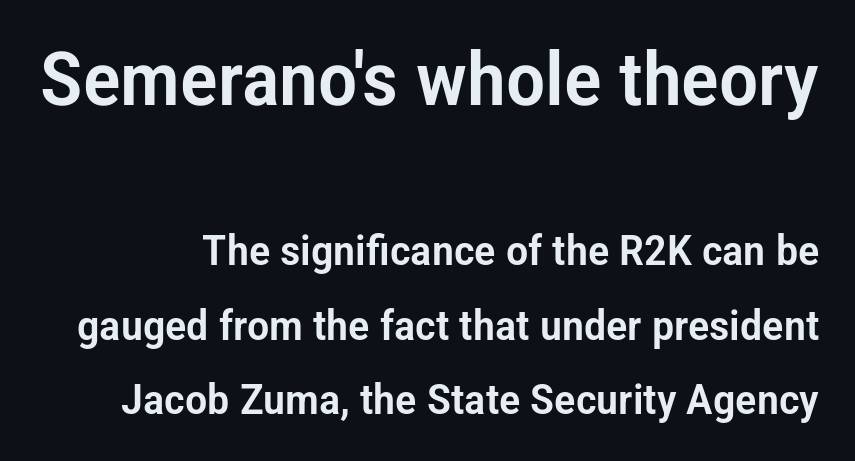
The axis of the letterforms is exactly vertical. A typesetter would call this proportional, since set widths differ per character. Large over small — that's the arrangement of the two blocks here. The space directly below the letters is spotless. Regarding serifs, this sample does without them.
